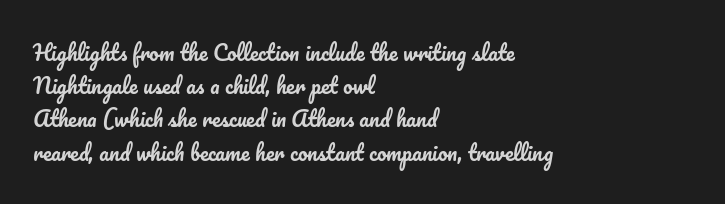
{"underline": "no", "align": "left", "line_spacing": "normal", "line_spacing_ratio": 1.58, "letter_spacing": "normal", "letter_spacing_em": 0.0, "glyph_px": 21}
